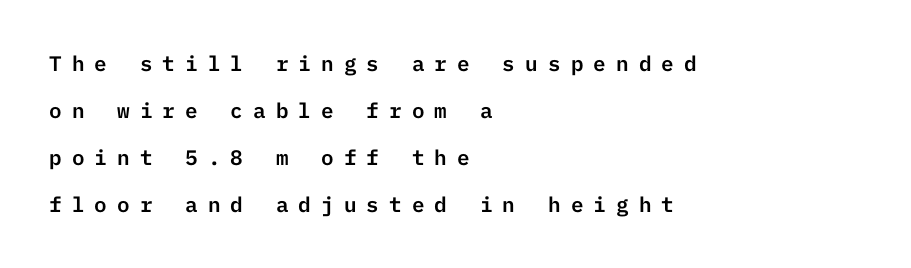
Q: Is the text italic (slanted)? A: No, it is upright.
Q: Is the text underlined? A: No.
Q: How is the paragraph aligned? A: Left-aligned.
Q: Is the spacing between letters normal or unusually wide? A: Unusually wide.
Q: Is the spacing between lines tight, normal or loose? A: Loose.
